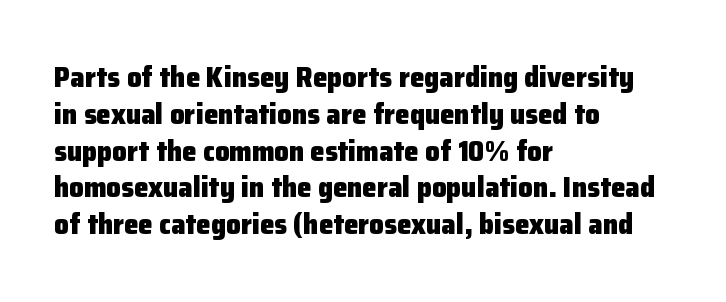
{"serif": "no", "italic": "no", "bold": "yes", "weight": "heavy", "width": "normal", "stroke_contrast": "low", "x_height": "medium", "monospaced": "no", "underline": "no", "align": "left", "line_spacing": "normal", "line_spacing_ratio": 1.27, "letter_spacing": "normal", "letter_spacing_em": 0.0, "glyph_px": 29}
